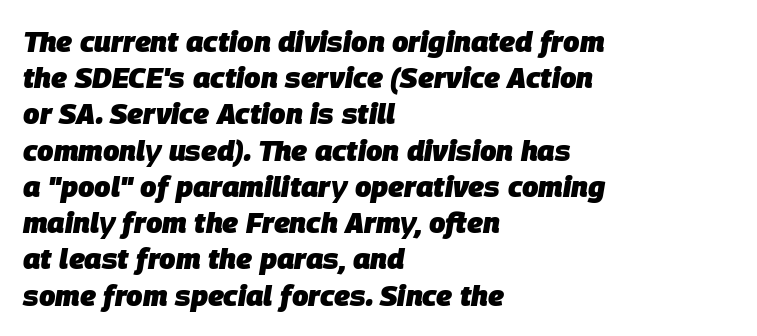
Proportional: the letters do not fall into vertical columns. This is heavy type, rendered in bold. An italicized treatment has been applied to the whole sample. Does extra space separate the letters? No, they use regular spacing. Lines of text with bare space underneath.
